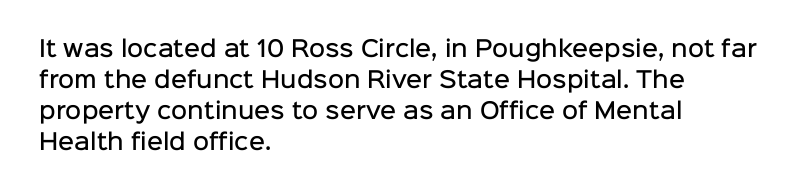
Q: Is the text bold? A: Semi-bold.
Q: Is the text italic (slanted)? A: No, it is upright.
Q: Is the text underlined? A: No.
Q: How is the paragraph aligned? A: Left-aligned.
Q: Is the spacing between letters normal or unusually wide? A: Normal.
Q: Is the spacing between lines tight, normal or loose? A: Normal.
